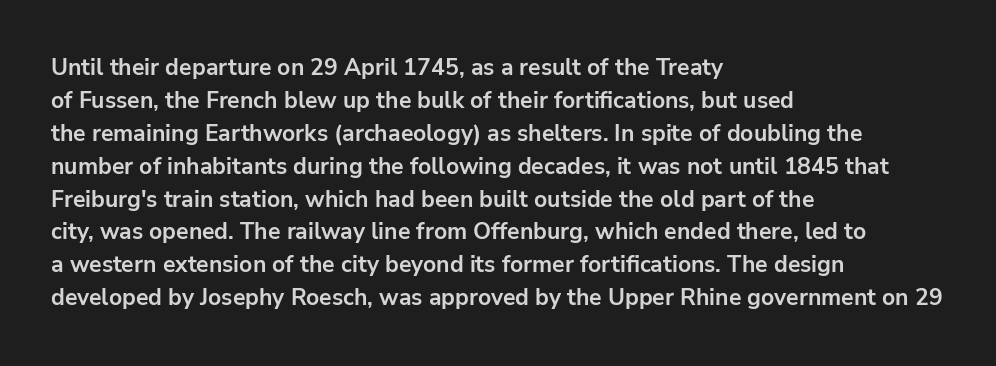
The image shows 23 px bold type, upright; set left-aligned, normal line spacing (1.43x), normal letter spacing, not underlined.
